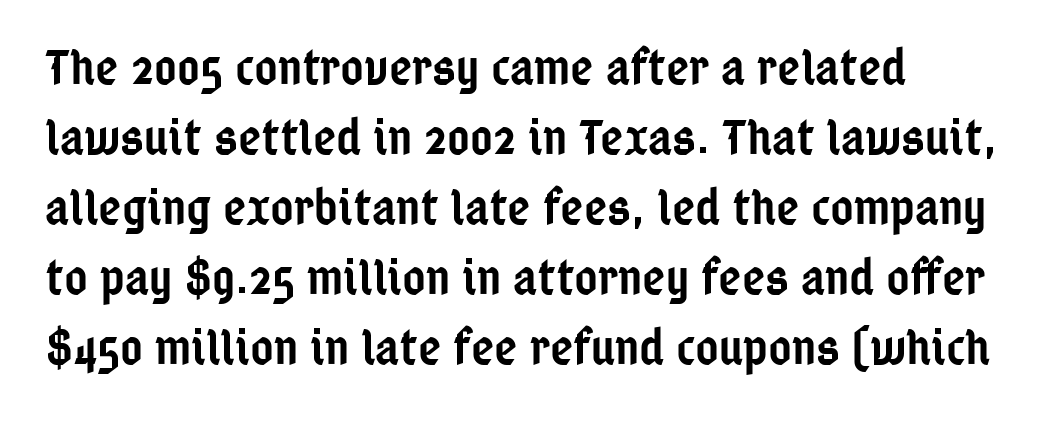
Is this a sans? Yes — the strokes have no serifs. The face used here is proportionally spaced, like ordinary book or web type. Notice how descenders clear the ascenders below comfortably — that's standard leading. Honestly, the letter spacing is just normal — you wouldn't notice it.
